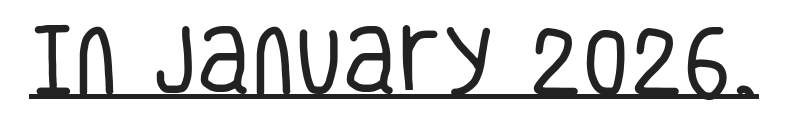
Q: Is the text bold? A: No.
Q: Is the text italic (slanted)? A: No, it is upright.
Q: Is the typeface a serif or a sans-serif typeface? A: Sans-serif.
Q: Is the text underlined? A: Yes.
Q: Is the spacing between letters normal or unusually wide? A: Normal.
Q: Width (condensed, normal, or wide)? A: Condensed.
Q: Stroke contrast? A: Low.
Q: x-height? A: Large.
Q: Monospaced? A: No.
